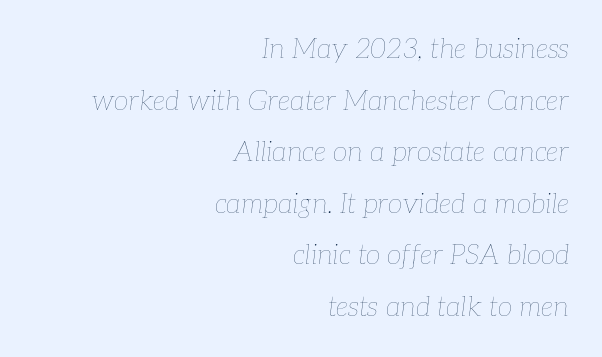
{"italic": "yes", "lean": "right", "slant_degrees": 7, "bold": "no", "underline": "no", "align": "right", "line_spacing": "loose", "line_spacing_ratio": 1.91, "letter_spacing": "normal", "letter_spacing_em": 0.0, "glyph_px": 27}
